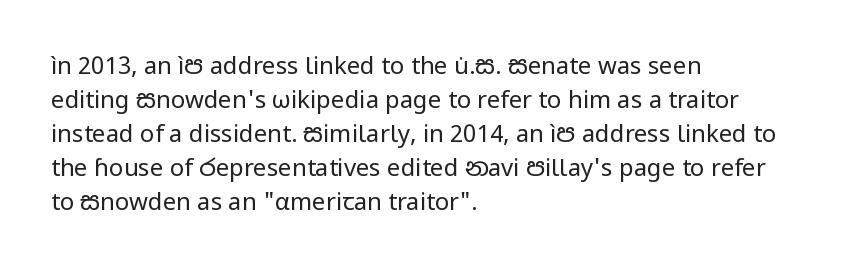
The image shows 24 px text type, upright; set left-aligned, normal line spacing (1.42x), normal letter spacing, not underlined.
